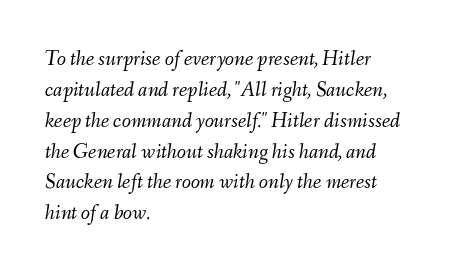
The image shows 21 px text type, italic (leaning right); set left-aligned, normal line spacing (1.47x), normal letter spacing, not underlined.
